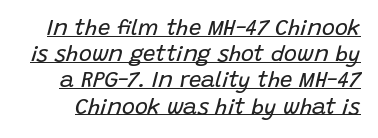
Q: Is the text bold? A: No.
Q: Is the text italic (slanted)? A: Yes, it leans right by about 15 degrees.
Q: Is the text underlined? A: Yes.
Q: Is the spacing between letters normal or unusually wide? A: Normal.
